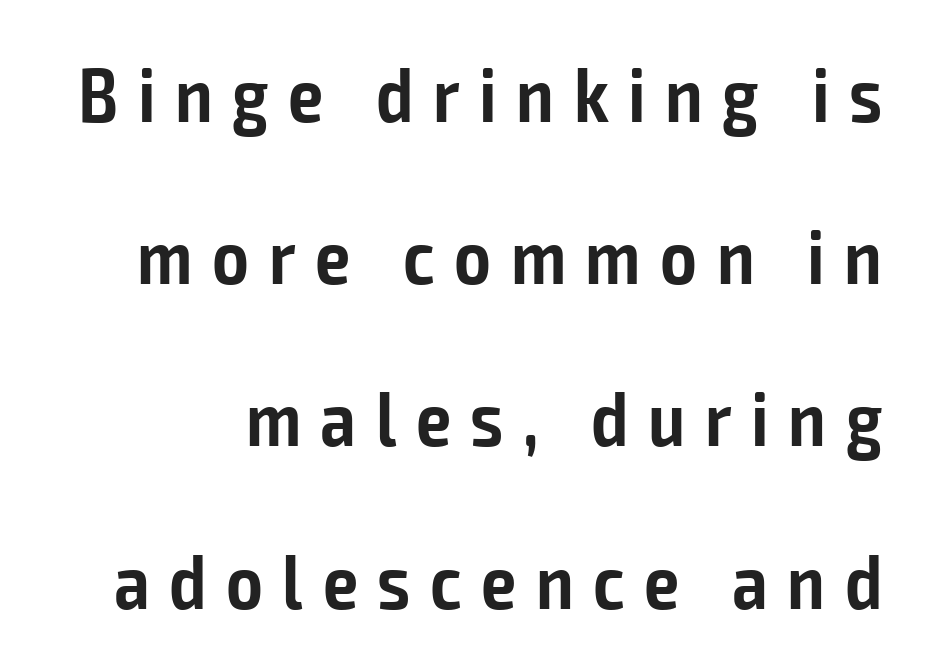
Q: Is the text bold? A: Semi-bold.
Q: Is the text italic (slanted)? A: No, it is upright.
Q: Is the typeface a serif or a sans-serif typeface? A: Sans-serif.
Q: Is the text underlined? A: No.
Q: Is the spacing between letters normal or unusually wide? A: Unusually wide.
Q: Is the spacing between lines tight, normal or loose? A: Loose.
Q: Width (condensed, normal, or wide)? A: Condensed.
Q: Stroke contrast? A: Low.
Q: x-height? A: Medium.
Q: Monospaced? A: No.
